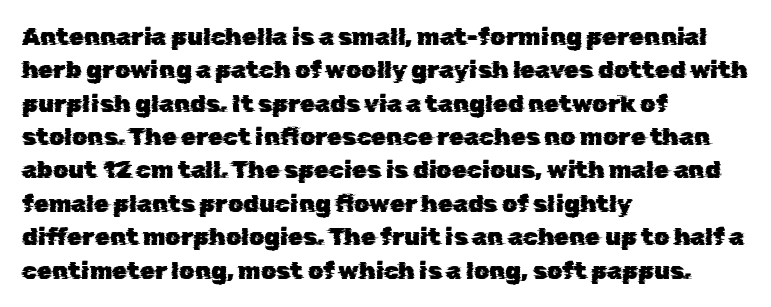
Visually the block forms a straight wall on the left and a jagged coastline on the right. The passage shown is not underscored anywhere. This rendering leaves character spacing at its baseline value. The leading is moderate, giving the passage an even texture.
